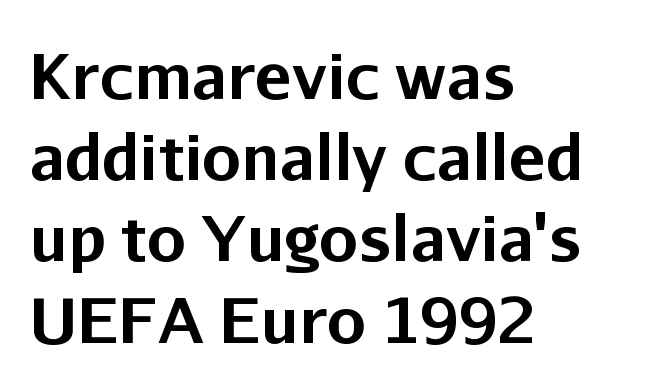
Q: Is the text bold? A: Yes.
Q: Is the text italic (slanted)? A: No, it is upright.
Q: Is the typeface a serif or a sans-serif typeface? A: Sans-serif.
Q: Is the text underlined? A: No.
Q: How is the paragraph aligned? A: Left-aligned.
Q: Is the spacing between letters normal or unusually wide? A: Normal.
Q: Is the spacing between lines tight, normal or loose? A: Normal.
Q: Width (condensed, normal, or wide)? A: Normal.
Q: Stroke contrast? A: Low.
Q: x-height? A: Medium.
Q: Monospaced? A: No.
